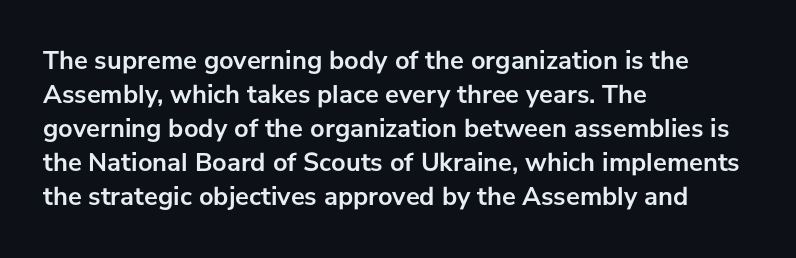
The image shows 26 px bold type, upright; set left-aligned, normal line spacing (1.31x), normal letter spacing, not underlined.
